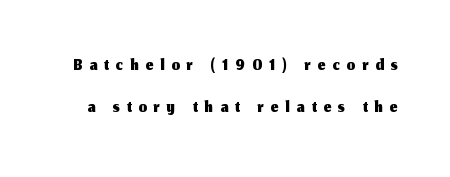
{"italic": "no", "underline": "no", "line_spacing": "normal", "line_spacing_ratio": 1.57, "letter_spacing": "wide", "letter_spacing_em": 0.26, "glyph_px": 27}
